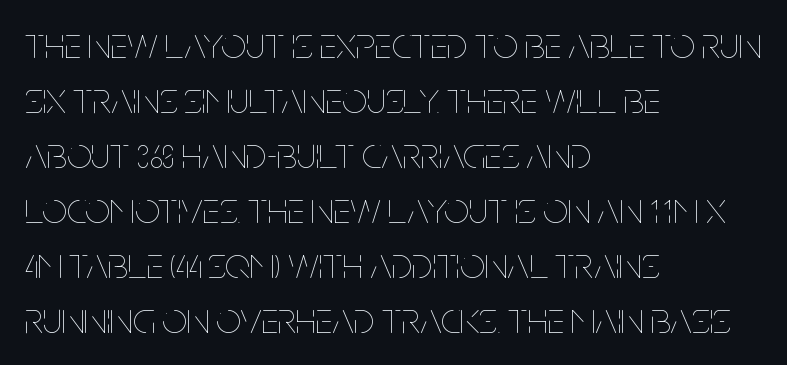
A light-to-regular cut is what we see here. Vertically, the passage feels balanced, rows spaced as you'd expect. Rule under the text: the space is simply empty. Do the letters lean? They stand straight. Line beginnings align vertically; line endings do not. Observe the ordinary spacing: letters are neighbours, not strangers.
